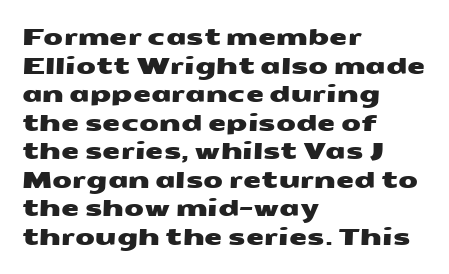
{"underline": "no", "align": "left", "line_spacing_ratio": 1.24, "letter_spacing": "normal", "letter_spacing_em": 0.0, "glyph_px": 23}
